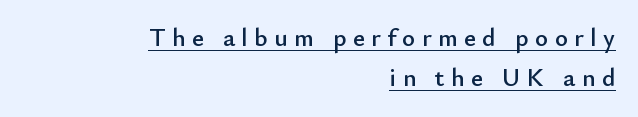
{"italic": "no", "underline": "yes", "align": "right", "line_spacing": "normal", "line_spacing_ratio": 1.6, "letter_spacing": "wide", "letter_spacing_em": 0.26, "glyph_px": 25}
